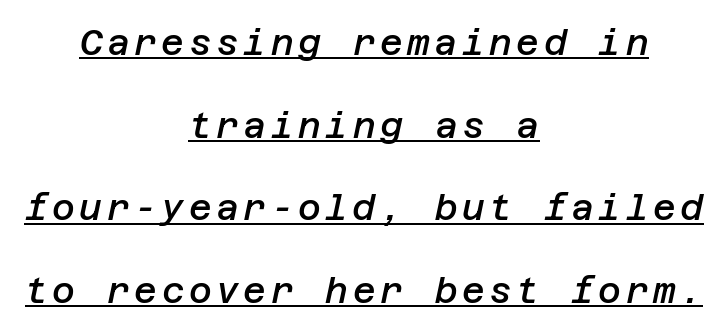
The image shows 35 px semibold type, italic (leaning right); set centered, loose line spacing (2.36x), underlined; low stroke contrast and a large x-height.
